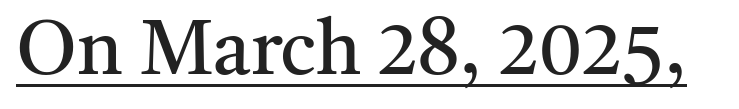
The image shows 76 px regular-weight serif type, upright; set normal letter spacing, underlined; medium stroke contrast and a medium x-height.
